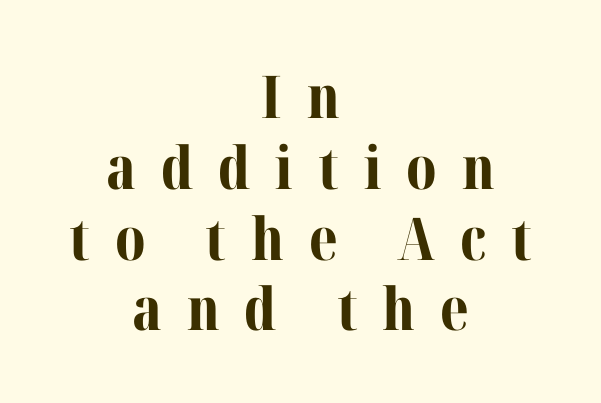
The image shows 59 px bold serif type, upright; set centered, line spacing 1.2x, unusually wide letter spacing (+0.42 em), not underlined; medium stroke contrast and a medium x-height.
